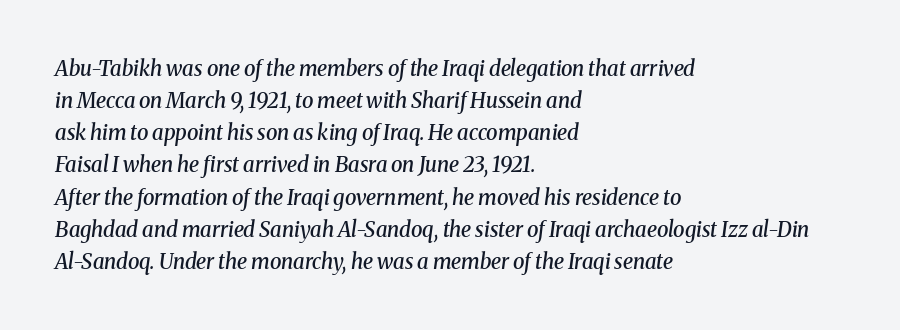
{"italic": "yes", "lean": "right", "slant_degrees": 8, "bold": "semi", "underline": "no", "align": "left", "line_spacing": "normal", "line_spacing_ratio": 1.53, "letter_spacing": "normal", "letter_spacing_em": 0.0, "glyph_px": 21}
